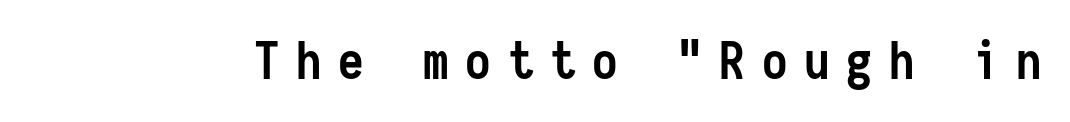
Typographic density is high because the face is bold. It's the straight-up-and-down kind of type. Are there feet on the stems? There aren't — it's a sans. Think of a typewriter: that constant character pitch is what you see here. Each word looks stretched out because of the extra space between its letters. Underline: absent.
